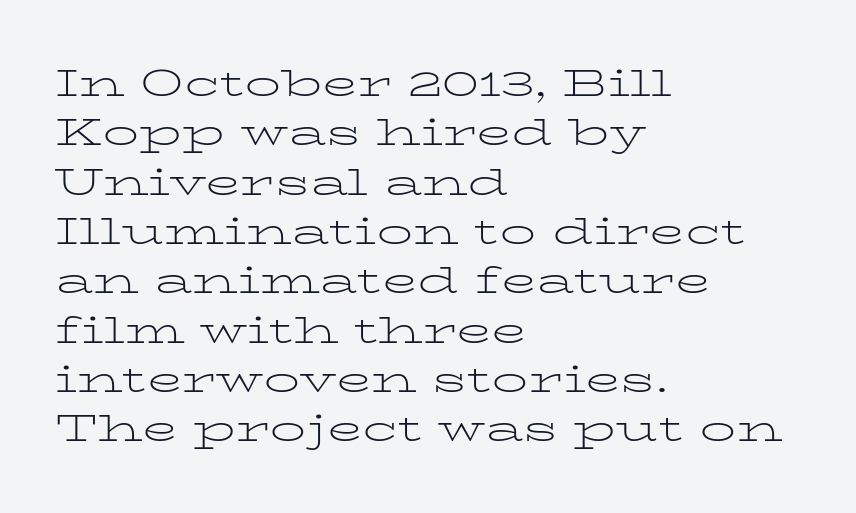
Q: Is the text bold? A: No.
Q: Is the text italic (slanted)? A: No, it is upright.
Q: Is the typeface a serif or a sans-serif typeface? A: Serif.
Q: Is the text underlined? A: No.
Q: How is the paragraph aligned? A: Left-aligned.
Q: Is the spacing between letters normal or unusually wide? A: Normal.
Q: Is the spacing between lines tight, normal or loose? A: Normal.
Q: Width (condensed, normal, or wide)? A: Wide.
Q: Stroke contrast? A: Low.
Q: x-height? A: Medium.
Q: Monospaced? A: No.
